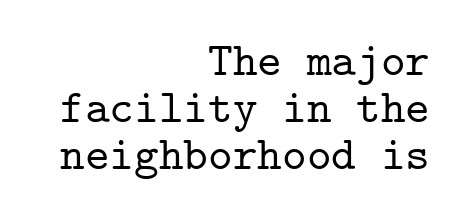
Q: Is the text italic (slanted)? A: No, it is upright.
Q: Is the typeface a serif or a sans-serif typeface? A: Serif.
Q: Is the text underlined? A: No.
Q: How is the paragraph aligned? A: Right-aligned.
Q: Is the spacing between letters normal or unusually wide? A: Normal.
Q: Is the spacing between lines tight, normal or loose? A: Tight.
Q: Width (condensed, normal, or wide)? A: Normal.
Q: Stroke contrast? A: Low.
Q: x-height? A: Medium.
Q: Monospaced? A: Yes.
